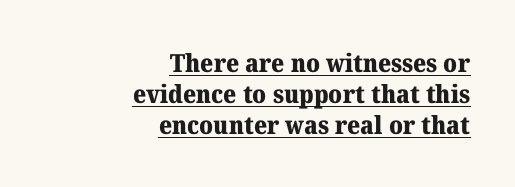
The image shows 25 px bold type, upright; set right-aligned, line spacing 1.24x, normal letter spacing, underlined.
